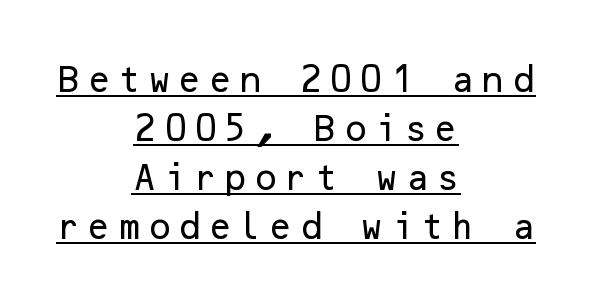
Q: Is the text italic (slanted)? A: No, it is upright.
Q: Is the typeface a serif or a sans-serif typeface? A: Sans-serif.
Q: Is the text underlined? A: Yes.
Q: How is the paragraph aligned? A: Centered.
Q: Is the spacing between lines tight, normal or loose? A: Normal.
Q: Width (condensed, normal, or wide)? A: Normal.
Q: Stroke contrast? A: Low.
Q: x-height? A: Medium.
